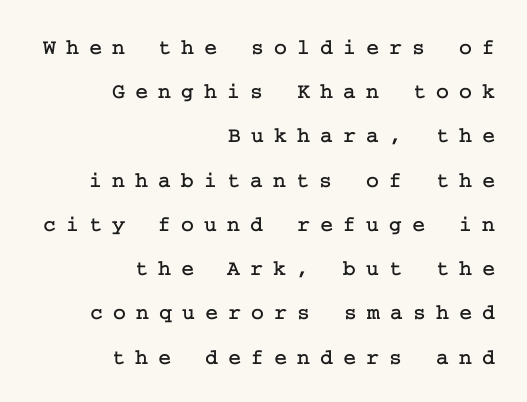
Q: Is the text italic (slanted)? A: No, it is upright.
Q: Is the text underlined? A: No.
Q: How is the paragraph aligned? A: Right-aligned.
Q: Is the spacing between letters normal or unusually wide? A: Unusually wide.
Q: Is the spacing between lines tight, normal or loose? A: Loose.
